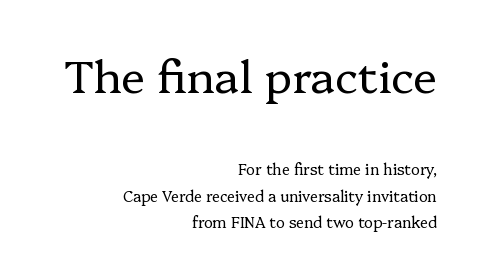
The image shows 45 px regular-weight serif type, upright; set right-aligned, line spacing 1.78x, normal letter spacing, not underlined; the first (top) block is 3.0x larger; low stroke contrast and a medium x-height.
